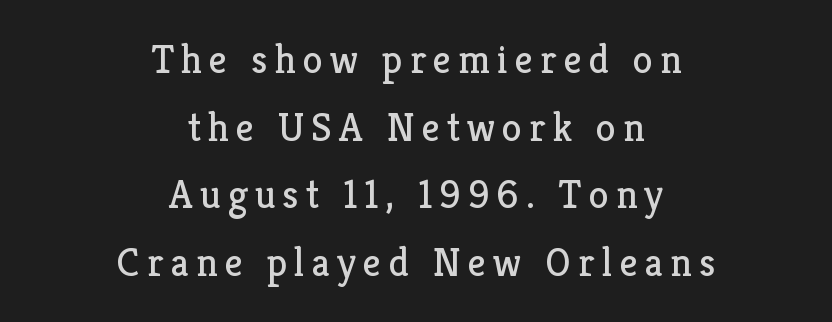
Q: Is the text bold? A: No.
Q: Is the text italic (slanted)? A: No, it is upright.
Q: Is the typeface a serif or a sans-serif typeface? A: Serif.
Q: Is the text underlined? A: No.
Q: How is the paragraph aligned? A: Centered.
Q: Is the spacing between lines tight, normal or loose? A: Normal.
Q: Width (condensed, normal, or wide)? A: Normal.
Q: Stroke contrast? A: Low.
Q: x-height? A: Medium.
Q: Monospaced? A: No.
